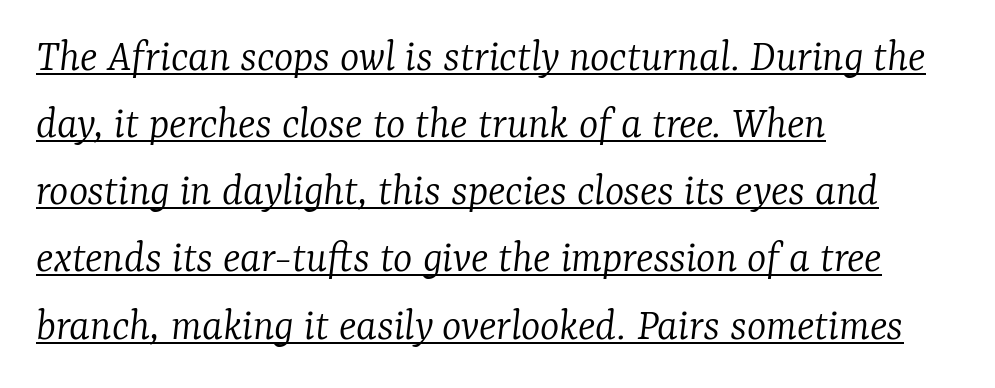
Q: Is the text bold? A: No.
Q: Is the text italic (slanted)? A: Yes, it leans right by about 7 degrees.
Q: Is the typeface a serif or a sans-serif typeface? A: Serif.
Q: Is the text underlined? A: Yes.
Q: How is the paragraph aligned? A: Left-aligned.
Q: Is the spacing between letters normal or unusually wide? A: Normal.
Q: Is the spacing between lines tight, normal or loose? A: Normal.
Q: Width (condensed, normal, or wide)? A: Normal.
Q: Stroke contrast? A: Low.
Q: x-height? A: Medium.
Q: Monospaced? A: No.
